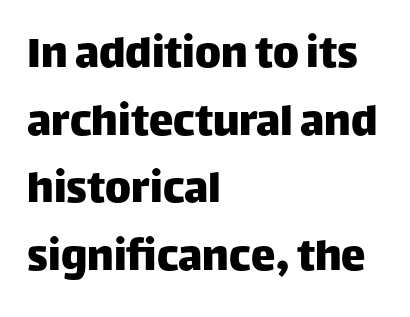
Q: Is the text italic (slanted)? A: No, it is upright.
Q: Is the typeface a serif or a sans-serif typeface? A: Sans-serif.
Q: Is the text underlined? A: No.
Q: How is the paragraph aligned? A: Left-aligned.
Q: Is the spacing between letters normal or unusually wide? A: Normal.
Q: Is the spacing between lines tight, normal or loose? A: Normal.
Q: Width (condensed, normal, or wide)? A: Normal.
Q: Stroke contrast? A: Low.
Q: x-height? A: Large.
Q: Monospaced? A: No.
